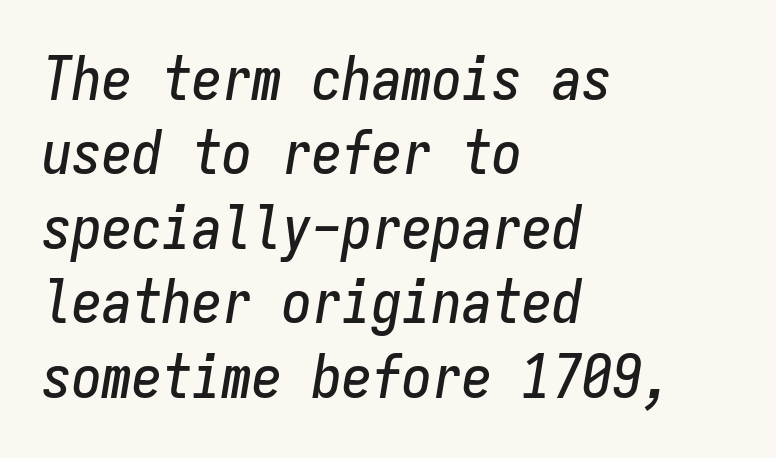
{"italic": "yes", "lean": "right", "slant_degrees": 9, "width": "condensed", "stroke_contrast": "low", "x_height": "medium", "monospaced": "yes", "underline": "no", "align": "left", "line_spacing_ratio": 1.24, "letter_spacing": "normal", "letter_spacing_em": 0.0, "glyph_px": 60}
